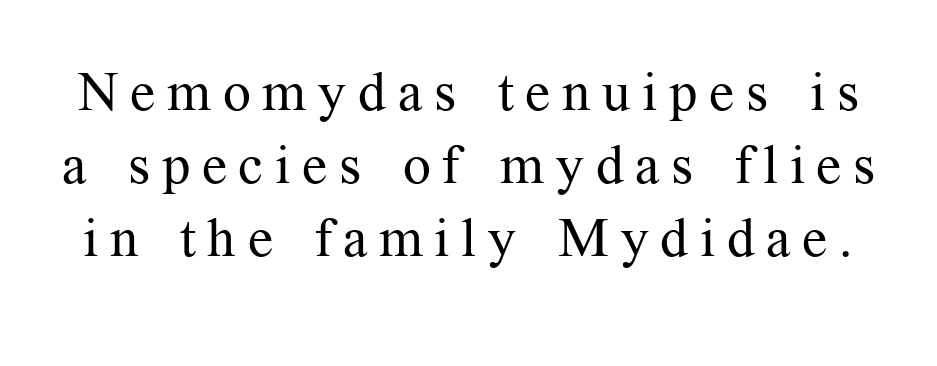
{"serif": "yes", "italic": "no", "bold": "no", "weight": "regular", "width": "normal", "stroke_contrast": "medium", "x_height": "medium", "monospaced": "no", "underline": "no", "line_spacing": "normal", "line_spacing_ratio": 1.33, "letter_spacing": "wide", "letter_spacing_em": 0.21, "glyph_px": 55}
